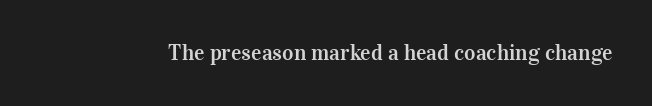
Q: Is the text italic (slanted)? A: No, it is upright.
Q: Is the text underlined? A: No.
Q: Is the spacing between letters normal or unusually wide? A: Normal.
